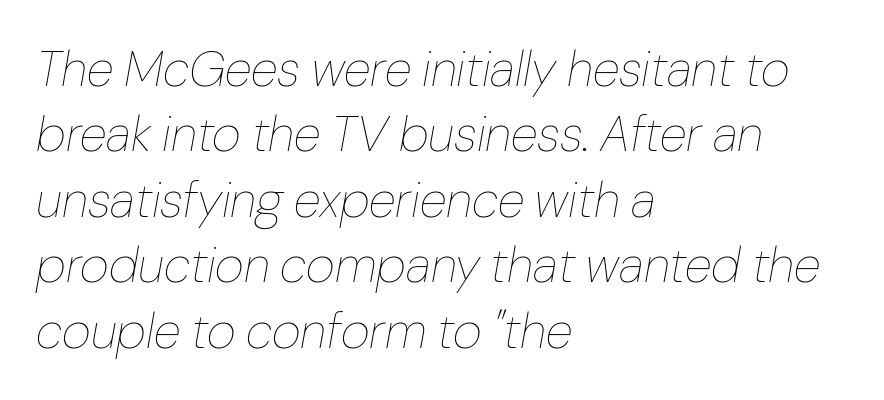
Q: Is the text bold? A: No.
Q: Is the text italic (slanted)? A: Yes, it leans right by about 10 degrees.
Q: Is the text underlined? A: No.
Q: How is the paragraph aligned? A: Left-aligned.
Q: Is the spacing between letters normal or unusually wide? A: Normal.
Q: Is the spacing between lines tight, normal or loose? A: Normal.
Q: Width (condensed, normal, or wide)? A: Normal.
Q: Stroke contrast? A: Low.
Q: x-height? A: Medium.
Q: Monospaced? A: No.
